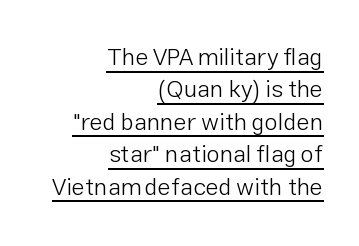
Q: Is the text bold? A: No.
Q: Is the text italic (slanted)? A: No, it is upright.
Q: Is the text underlined? A: Yes.
Q: How is the paragraph aligned? A: Right-aligned.
Q: Is the spacing between letters normal or unusually wide? A: Normal.
Q: Is the spacing between lines tight, normal or loose? A: Normal.
